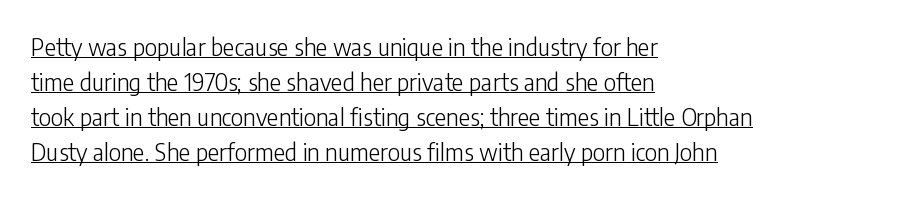
The image shows 24 px text type, upright; set left-aligned, normal line spacing (1.46x), normal letter spacing, underlined.
